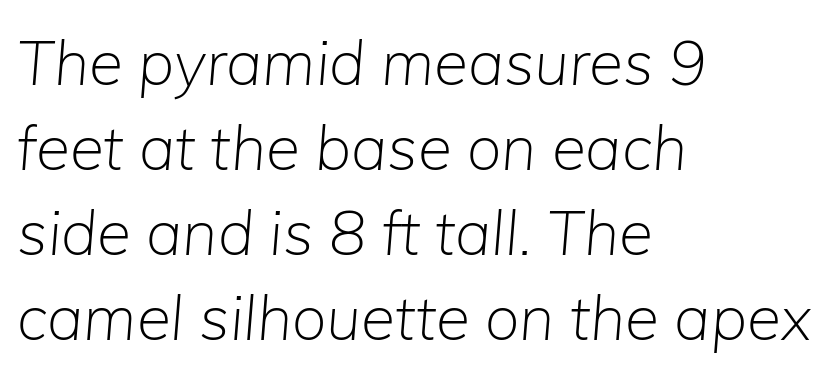
{"italic": "yes", "lean": "right", "slant_degrees": 5, "bold": "no", "weight": "light", "width": "normal", "stroke_contrast": "low", "x_height": "medium", "monospaced": "no", "underline": "no", "align": "left", "line_spacing": "normal", "line_spacing_ratio": 1.37, "letter_spacing": "normal", "letter_spacing_em": 0.0, "glyph_px": 62}
